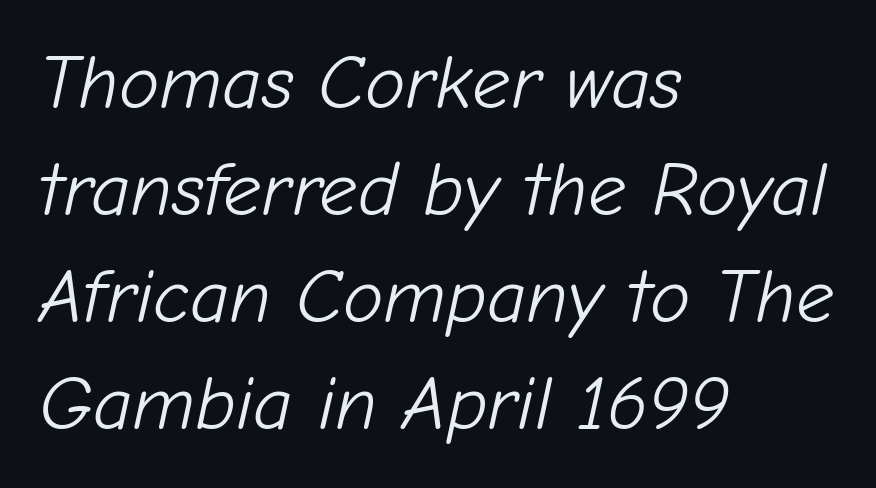
{"italic": "yes", "lean": "right", "slant_degrees": 12, "bold": "no", "weight": "light", "width": "normal", "stroke_contrast": "low", "x_height": "medium", "monospaced": "no", "underline": "no", "align": "left", "line_spacing": "normal", "line_spacing_ratio": 1.41, "letter_spacing": "normal", "letter_spacing_em": 0.0, "glyph_px": 76}
